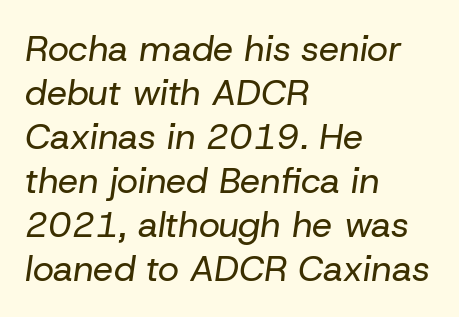
Q: Is the text bold? A: No.
Q: Is the text italic (slanted)? A: Yes, it leans right by about 8 degrees.
Q: Is the text underlined? A: No.
Q: How is the paragraph aligned? A: Left-aligned.
Q: Is the spacing between letters normal or unusually wide? A: Normal.
Q: Width (condensed, normal, or wide)? A: Normal.
Q: Stroke contrast? A: Low.
Q: x-height? A: Medium.
Q: Monospaced? A: No.
